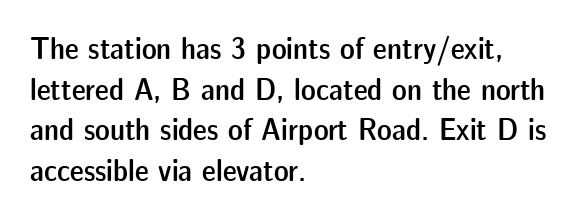
Q: Is the text bold? A: Semi-bold.
Q: Is the text italic (slanted)? A: No, it is upright.
Q: Is the typeface a serif or a sans-serif typeface? A: Sans-serif.
Q: Is the text underlined? A: No.
Q: How is the paragraph aligned? A: Left-aligned.
Q: Is the spacing between letters normal or unusually wide? A: Normal.
Q: Is the spacing between lines tight, normal or loose? A: Normal.
Q: Width (condensed, normal, or wide)? A: Normal.
Q: Stroke contrast? A: Low.
Q: x-height? A: Medium.
Q: Monospaced? A: No.
